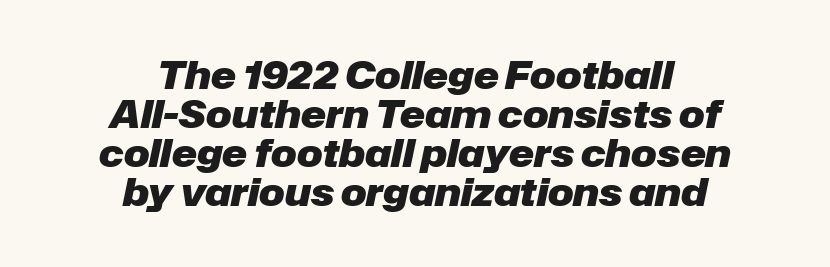
{"italic": "yes", "lean": "right", "slant_degrees": 12, "bold": "yes", "weight": "heavy", "width": "normal", "stroke_contrast": "low", "x_height": "medium", "monospaced": "no", "underline": "no", "align": "center", "line_spacing": "tight", "line_spacing_ratio": 1.03, "letter_spacing": "normal", "letter_spacing_em": 0.0, "glyph_px": 38}
